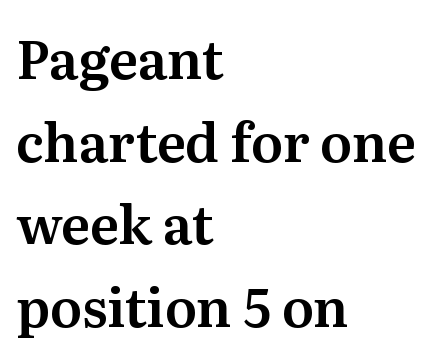
Reading down the column, the eye jumps a familiar distance to each next line. This rendering employs a face with finishing strokes, i.e., a serif. The gap between lines stays unmarked. Is there any slant? The stems are plumb. Letter spacing: default.
